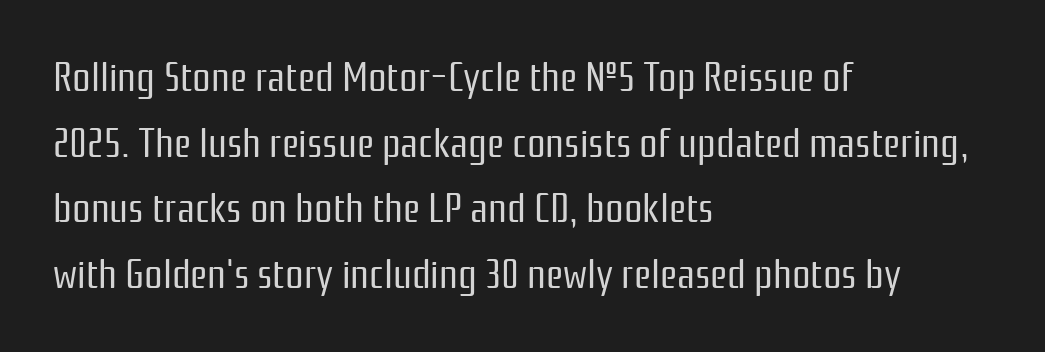
{"serif": "no", "italic": "no", "bold": "no", "weight": "regular", "width": "condensed", "stroke_contrast": "low", "x_height": "medium", "monospaced": "no", "underline": "no", "align": "left", "line_spacing": "normal", "line_spacing_ratio": 1.6, "letter_spacing": "normal", "letter_spacing_em": 0.0, "glyph_px": 41}
